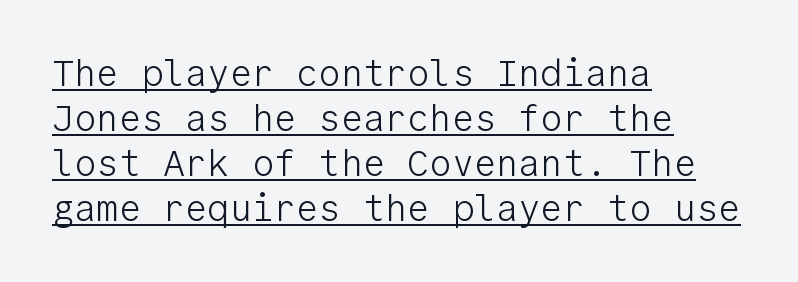
Q: Is the text bold? A: No.
Q: Is the text italic (slanted)? A: No, it is upright.
Q: Is the typeface a serif or a sans-serif typeface? A: Sans-serif.
Q: Is the text underlined? A: Yes.
Q: How is the paragraph aligned? A: Left-aligned.
Q: Is the spacing between letters normal or unusually wide? A: Normal.
Q: Width (condensed, normal, or wide)? A: Normal.
Q: Stroke contrast? A: Low.
Q: x-height? A: Medium.
Q: Monospaced? A: Yes.
